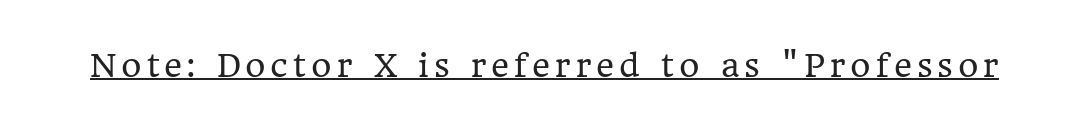
Quick note: not italic, upright. The strokes are not fattened; the text isn't bold. Unlike a clean sans, this face finishes its strokes with serifs. These characters rest on top of a visible drawn line.
